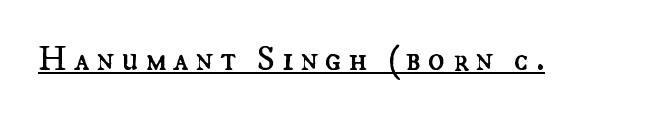
A quiet, ordinary-to-light weight characterises the typeface. A rule runs beneath these lines of type. Is this a fixed-width face? No — the glyphs have proportional, varying widths. No italicization has been applied; the sample stays upright.
